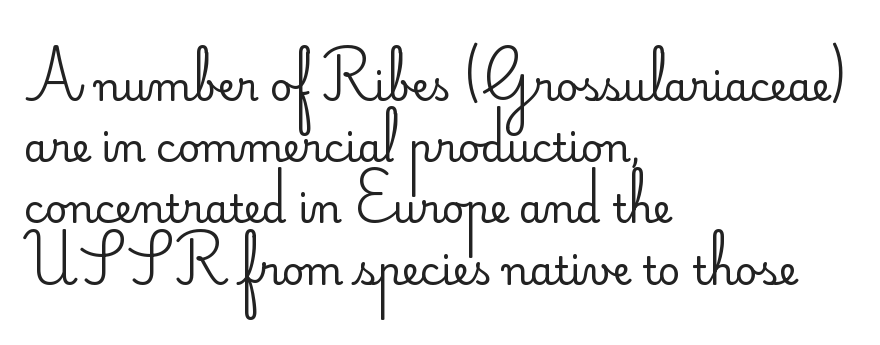
The image shows 39 px regular-weight sans-serif type, upright; set left-aligned, normal line spacing (1.57x), normal letter spacing, not underlined; low stroke contrast and a small x-height.
